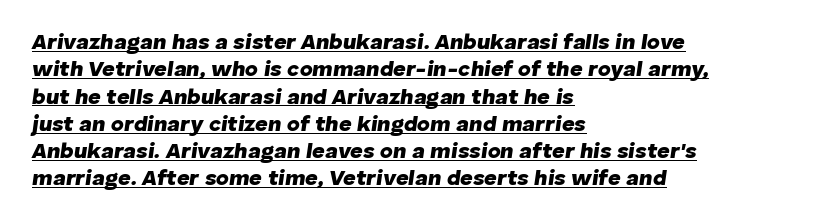
Leftover space on each line is placed entirely after the last word. Tracking value appears to be zero — textbook default spacing. Slant detected: the letters are inclined. The sample's only ornament is a line tracing under the words. The passage shown is emphatically bold.
